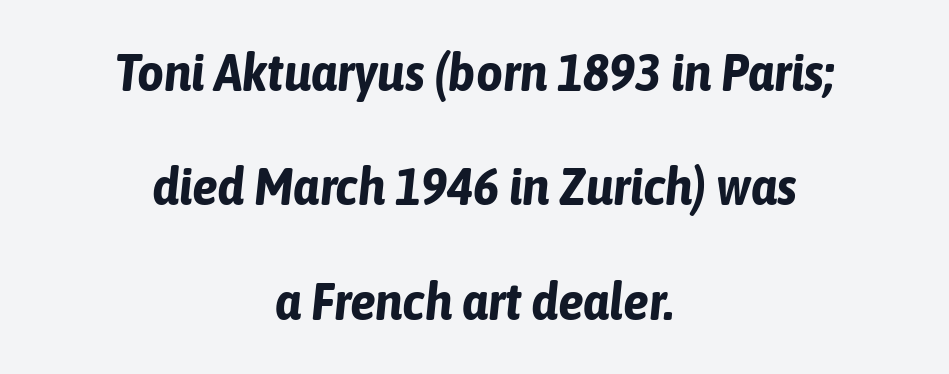
Q: Is the text bold? A: Yes.
Q: Is the text italic (slanted)? A: Yes, it leans right by about 6 degrees.
Q: Is the text underlined? A: No.
Q: How is the paragraph aligned? A: Centered.
Q: Is the spacing between letters normal or unusually wide? A: Normal.
Q: Is the spacing between lines tight, normal or loose? A: Loose.
Q: Width (condensed, normal, or wide)? A: Condensed.
Q: Stroke contrast? A: Low.
Q: x-height? A: Medium.
Q: Monospaced? A: No.
